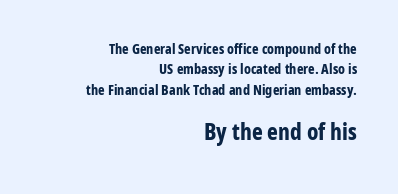
The zone under the glyphs is completely vacant. Caption: bold face, heavy strokes. The rendering keeps characters at their native spacing. Notice how descenders clear the ascenders below comfortably — that's standard leading. This is the regular roman posture of the typeface. Line endings align vertically; line beginnings do not.
